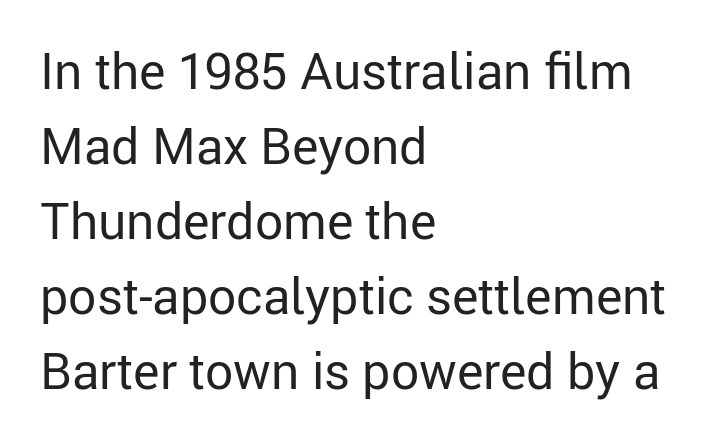
The typesetting does not lean heavy: it is not bold. Left-aligned paragraph, ragged on the right. A typesetter would label this face a sans. It's the straight-up-and-down kind of type. Lines of text with bare space underneath. A typesetter would call this leading conventional body-copy spacing.
